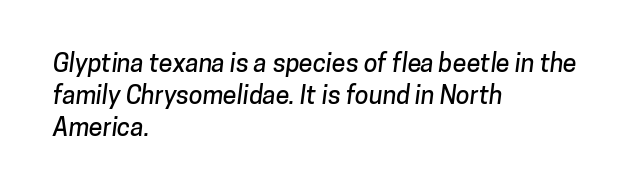
{"underline": "no", "align": "left", "line_spacing": "normal", "line_spacing_ratio": 1.28, "letter_spacing": "normal", "letter_spacing_em": 0.0, "glyph_px": 25}
